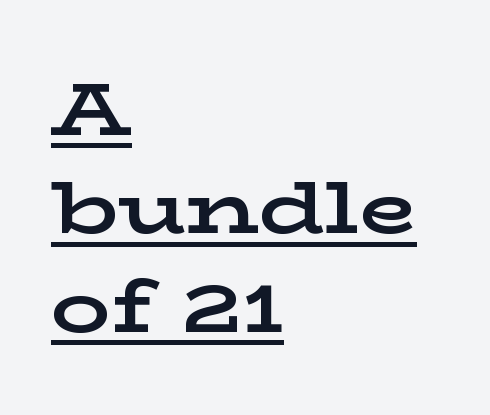
Is there much room between lines? A standard amount, neither cramped nor airy. There is no visible air inserted between adjacent glyphs. Does the lettering tilt? It doesn't — this is upright. The letters are bold, with thick, heavy strokes. I'd call this a serif setting — the letters wear small feet.
